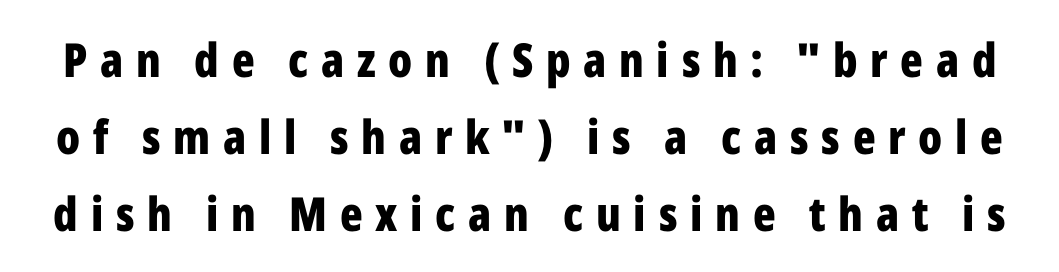
These lines are rendered in a variable-pitch font. Whoever set this chose a conventional vertical rhythm. The lettering stays uniformly vertical, giving the passage a roman look. You could only call the tracking loose — the letters float apart.
